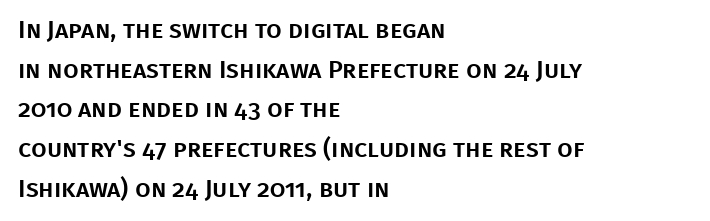
Words appear dense and cohesive because spacing is normal. Italic? Not at all — the glyphs are vertical. Horizontally, the lines are justified to the leading edge only. Leading matches the norm, producing a regular column. Each row of text sits above clean, open space.
